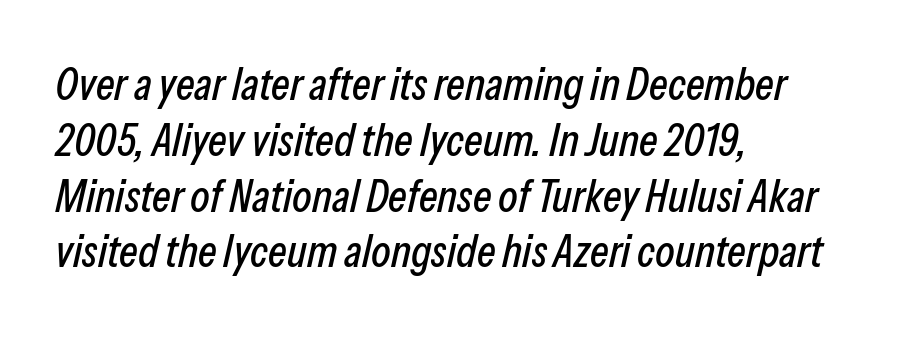
Q: Is the text italic (slanted)? A: Yes, it leans right by about 13 degrees.
Q: Is the text underlined? A: No.
Q: How is the paragraph aligned? A: Left-aligned.
Q: Is the spacing between letters normal or unusually wide? A: Normal.
Q: Width (condensed, normal, or wide)? A: Condensed.
Q: Stroke contrast? A: Low.
Q: x-height? A: Medium.
Q: Monospaced? A: No.
